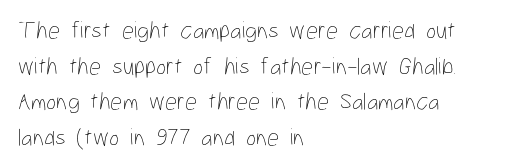
{"italic": "no", "bold": "no", "underline": "no", "align": "left", "line_spacing": "normal", "line_spacing_ratio": 1.48, "letter_spacing": "normal", "letter_spacing_em": 0.0, "glyph_px": 24}
